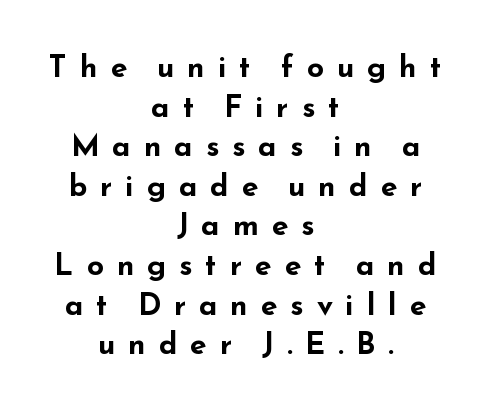
The image shows 30 px bold, wide sans-serif type, upright; set centered, normal line spacing (1.32x), unusually wide letter spacing (+0.43 em), not underlined; low stroke contrast and a small x-height.
